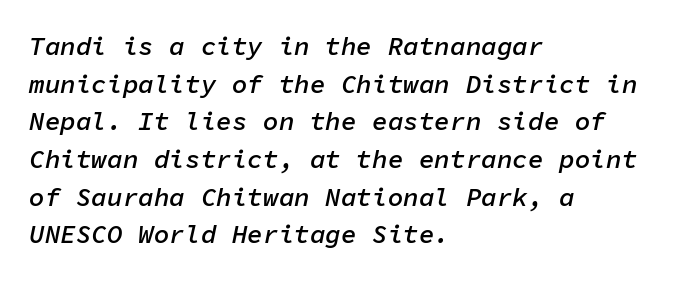
{"italic": "yes", "lean": "right", "slant_degrees": 11, "bold": "semi", "underline": "no", "align": "left", "line_spacing": "normal", "line_spacing_ratio": 1.45, "letter_spacing": "normal", "letter_spacing_em": 0.0, "glyph_px": 26}
